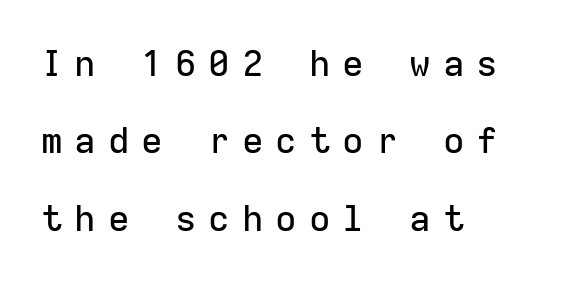
The image shows 36 px sans-serif type, upright, monospaced; set left-aligned, loose line spacing (2.15x), unusually wide letter spacing (+0.33 em), not underlined; low stroke contrast and a medium x-height.
